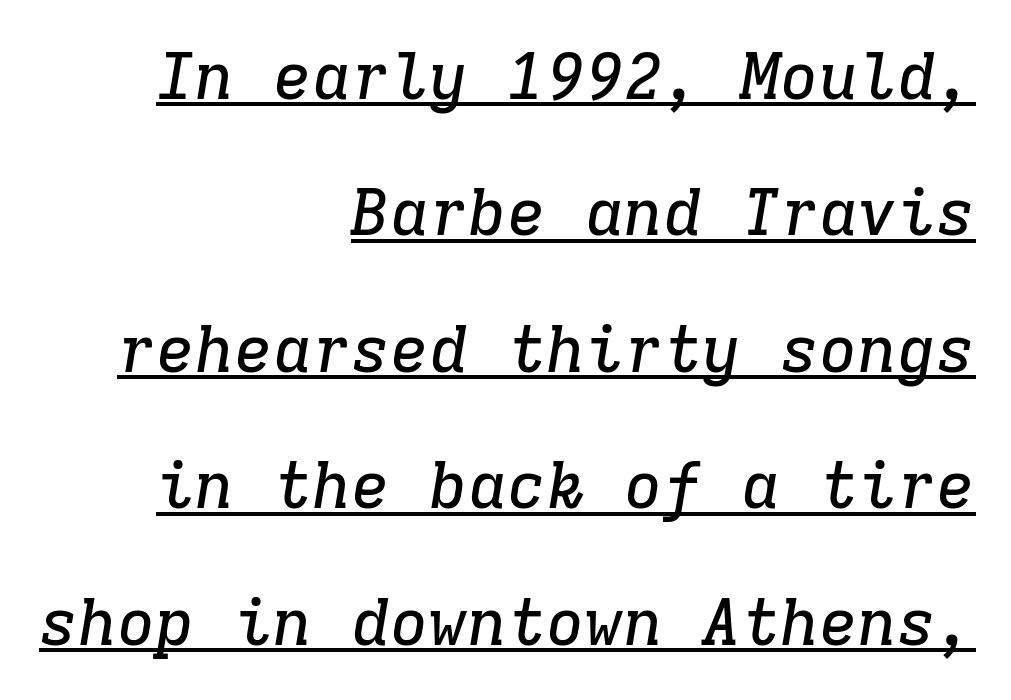
The image shows 65 px serif type, italic (leaning right), monospaced; set right-aligned, loose line spacing (2.1x), normal letter spacing, underlined; low stroke contrast and a medium x-height.
